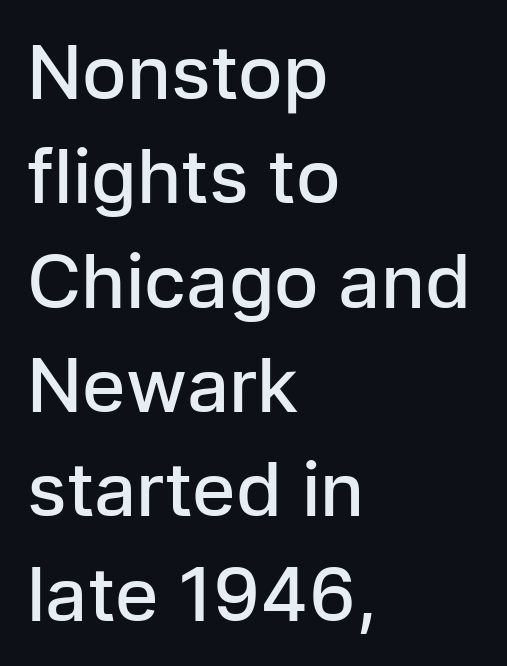
The image shows 74 px semibold sans-serif type, upright; set left-aligned, normal line spacing (1.41x), normal letter spacing, not underlined; low stroke contrast and a medium x-height.
